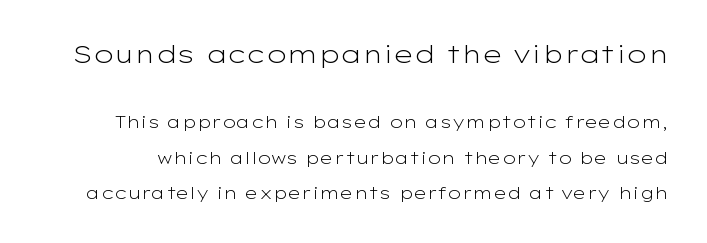
Q: Is the text bold? A: No.
Q: Is the text italic (slanted)? A: No, it is upright.
Q: Is the text underlined? A: No.
Q: Is the spacing between letters normal or unusually wide? A: Normal.
Q: Is the spacing between lines tight, normal or loose? A: Loose.
Q: Which block of text is set in a larger size, the first (top) or the second (bottom)? A: The first (top) one.
